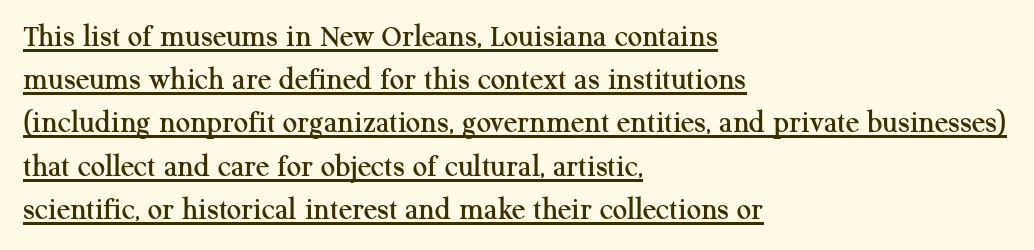
The glyphs are accompanied by a horizontal stroke just below them. Each letter keeps its own natural width here, so spacing adapts to shape. Notice how descenders clear the ascenders below comfortably — that's standard leading. Quick note: not italic, upright. Type style note: has serifs.
